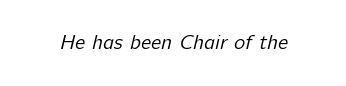
Students, note that the glyphs here touch the page at normal intervals. The typesetting does not lean heavy: it is not bold. Descender tails drop into unmarked territory.
